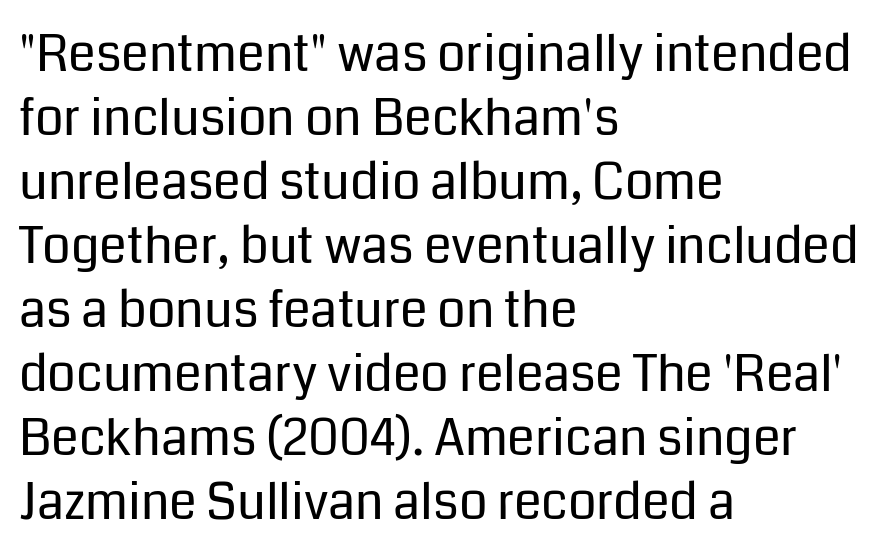
{"serif": "no", "italic": "no", "bold": "no", "weight": "regular", "width": "normal", "stroke_contrast": "low", "x_height": "medium", "monospaced": "no", "underline": "no", "align": "left", "line_spacing": "normal", "line_spacing_ratio": 1.28, "letter_spacing": "normal", "letter_spacing_em": 0.0, "glyph_px": 50}
